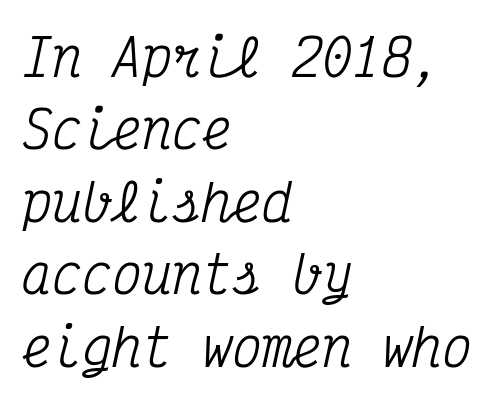
{"serif": "yes", "italic": "yes", "lean": "right", "slant_degrees": 12, "width": "condensed", "stroke_contrast": "medium", "x_height": "medium", "monospaced": "yes", "underline": "no", "align": "left", "line_spacing": "normal", "line_spacing_ratio": 1.45, "letter_spacing": "normal", "letter_spacing_em": 0.0, "glyph_px": 50}
